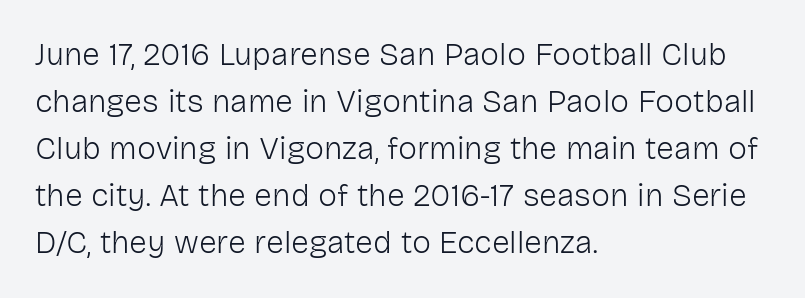
Vertical strokes here are truly vertical. Students, note that the glyphs here touch the page at normal intervals. The rendering uses natural spacing where letterforms have individual widths. Quick note: underline off. Letterform terminals end flat and unadorned throughout the passage.
